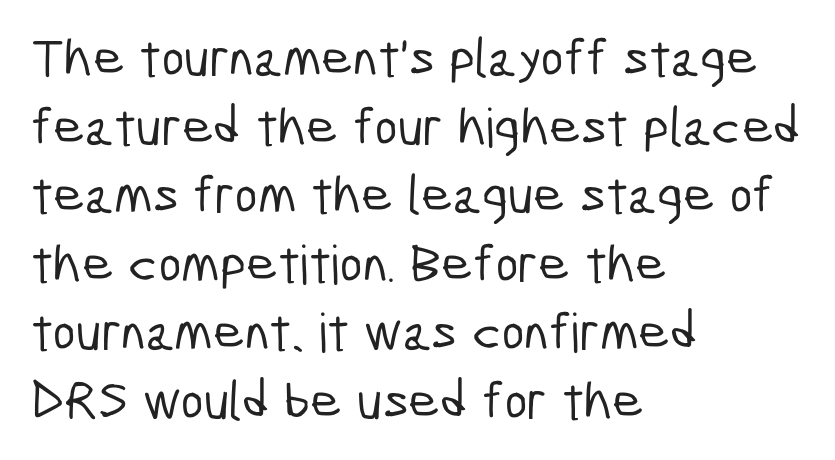
Q: Is the typeface a serif or a sans-serif typeface? A: Sans-serif.
Q: Is the text underlined? A: No.
Q: How is the paragraph aligned? A: Left-aligned.
Q: Is the spacing between letters normal or unusually wide? A: Normal.
Q: Is the spacing between lines tight, normal or loose? A: Normal.
Q: Width (condensed, normal, or wide)? A: Condensed.
Q: Stroke contrast? A: Low.
Q: x-height? A: Medium.
Q: Monospaced? A: No.
